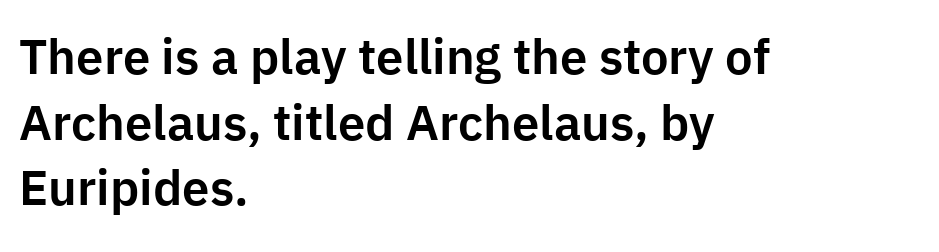
Q: Is the text italic (slanted)? A: No, it is upright.
Q: Is the typeface a serif or a sans-serif typeface? A: Sans-serif.
Q: Is the text underlined? A: No.
Q: How is the paragraph aligned? A: Left-aligned.
Q: Is the spacing between letters normal or unusually wide? A: Normal.
Q: Is the spacing between lines tight, normal or loose? A: Normal.
Q: Width (condensed, normal, or wide)? A: Normal.
Q: Stroke contrast? A: Low.
Q: x-height? A: Medium.
Q: Monospaced? A: No.
